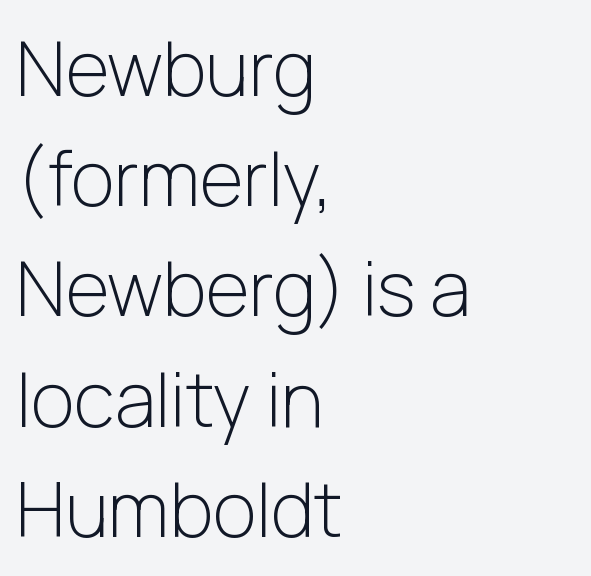
Q: Is the text bold? A: No.
Q: Is the text italic (slanted)? A: No, it is upright.
Q: Is the typeface a serif or a sans-serif typeface? A: Sans-serif.
Q: Is the text underlined? A: No.
Q: How is the paragraph aligned? A: Left-aligned.
Q: Is the spacing between letters normal or unusually wide? A: Normal.
Q: Is the spacing between lines tight, normal or loose? A: Normal.
Q: Width (condensed, normal, or wide)? A: Normal.
Q: Stroke contrast? A: Low.
Q: x-height? A: Medium.
Q: Monospaced? A: No.
